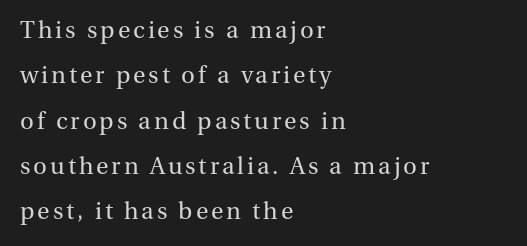
Q: Is the text bold? A: No.
Q: Is the text italic (slanted)? A: No, it is upright.
Q: Is the text underlined? A: No.
Q: How is the paragraph aligned? A: Left-aligned.
